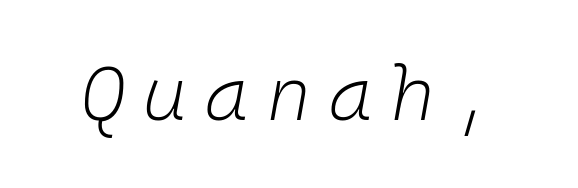
The weight tops out at a normal text grade. Caption: expanded tracking, letters set apart. Underlining? Definitely not there. These lines were composed using italics.
